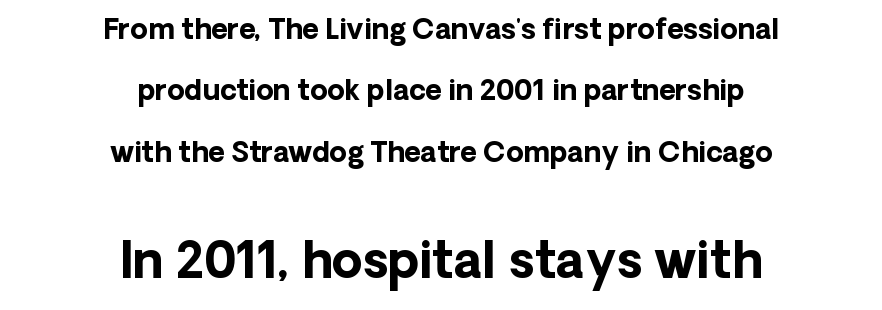
Q: Is the text bold? A: Yes.
Q: Is the text italic (slanted)? A: No, it is upright.
Q: Is the typeface a serif or a sans-serif typeface? A: Sans-serif.
Q: Is the text underlined? A: No.
Q: How is the paragraph aligned? A: Centered.
Q: Is the spacing between letters normal or unusually wide? A: Normal.
Q: Is the spacing between lines tight, normal or loose? A: Loose.
Q: Which block of text is set in a larger size, the first (top) or the second (bottom)? A: The second (bottom) one.
Q: Width (condensed, normal, or wide)? A: Normal.
Q: Stroke contrast? A: Low.
Q: x-height? A: Medium.
Q: Monospaced? A: No.
